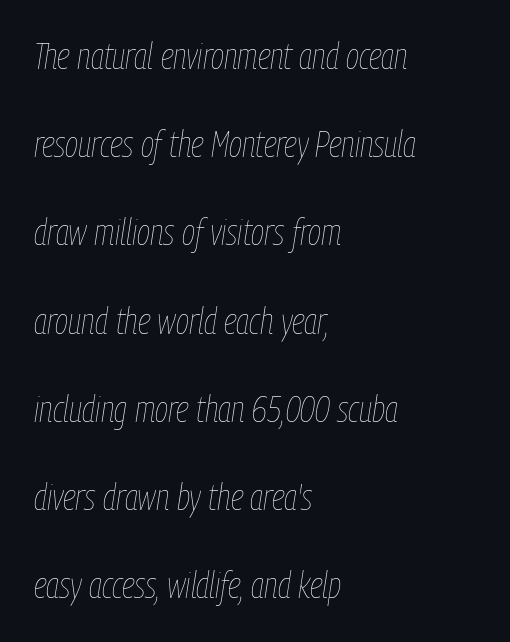
{"italic": "yes", "lean": "right", "slant_degrees": 9, "bold": "no", "weight": "thin", "width": "condensed", "stroke_contrast": "low", "x_height": "medium", "monospaced": "no", "underline": "no", "align": "left", "line_spacing": "loose", "line_spacing_ratio": 2.45, "letter_spacing": "normal", "letter_spacing_em": 0.0, "glyph_px": 36}
